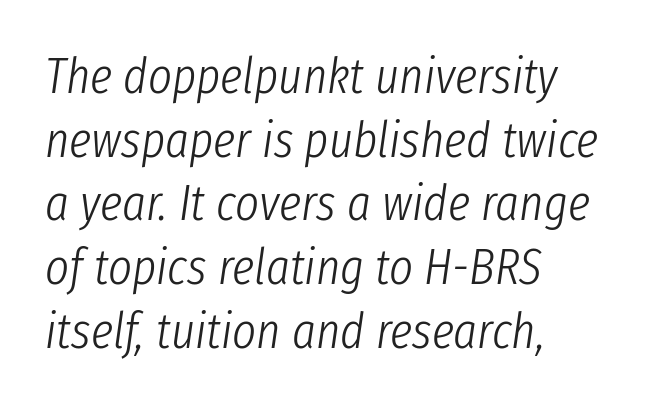
Looks like regular typesetting: each glyph gets only the width it needs. Nothing heavy about these letters — not bold at all. The words here are not underlined. The letters sit at their default tracking, neither squeezed nor spread. The font's italic variant was chosen for this text.
